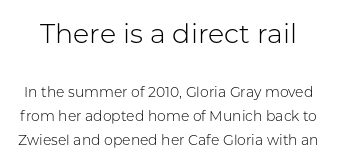
{"italic": "no", "bold": "no", "underline": "no", "line_spacing": "normal", "line_spacing_ratio": 1.69, "letter_spacing": "normal", "letter_spacing_em": 0.0, "larger_block": "first", "size_ratio": 1.93, "glyph_px": 27}
